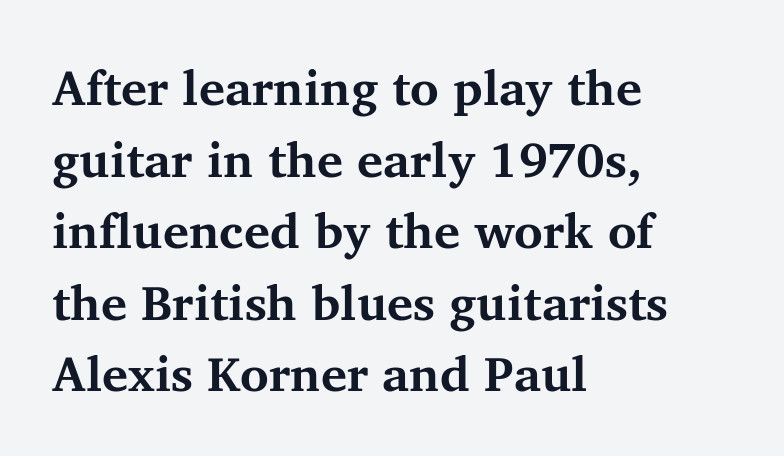
The passage shown is typed in a proportional face where columns would drift. Regular leading. Typographically, this falls in the serif category. Style check: upright. Bare-footed words on every line.
